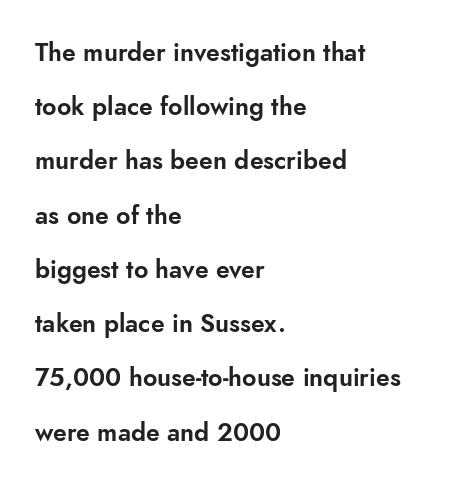
The image shows 25 px text type, upright; set left-aligned, loose line spacing (2.17x), normal letter spacing, not underlined.
